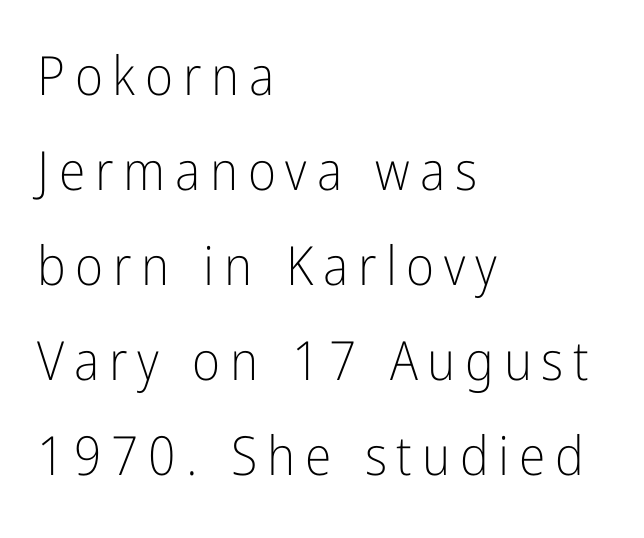
The image shows 54 px light, condensed sans-serif type, upright; set left-aligned, line spacing 1.76x, not underlined; low stroke contrast and a medium x-height.
